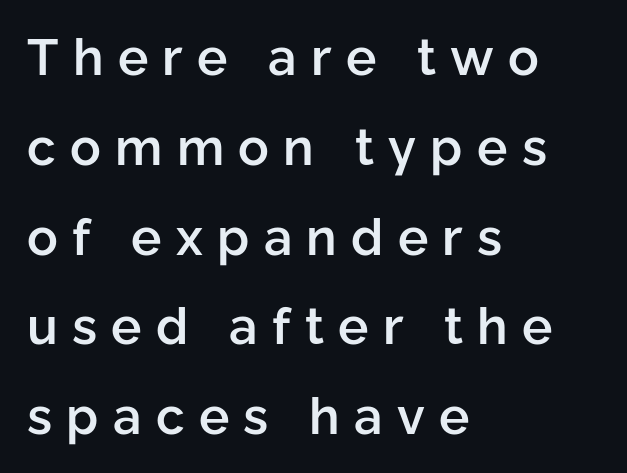
The image shows 51 px semibold sans-serif type, upright; set left-aligned, line spacing 1.76x, unusually wide letter spacing (+0.28 em), not underlined; low stroke contrast and a medium x-height.
